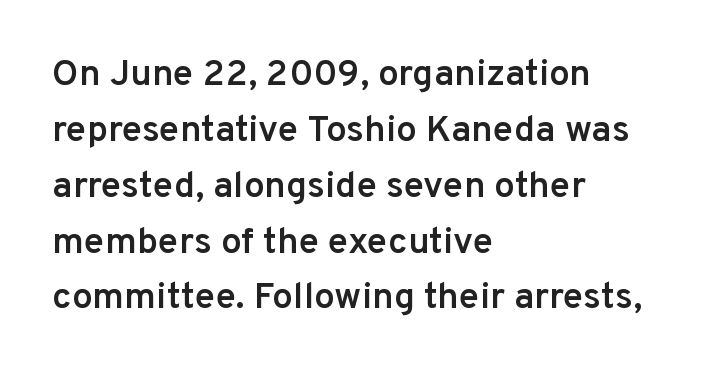
The image shows 37 px semibold sans-serif type, upright; set left-aligned, normal line spacing (1.51x), normal letter spacing, not underlined; low stroke contrast and a medium x-height.
